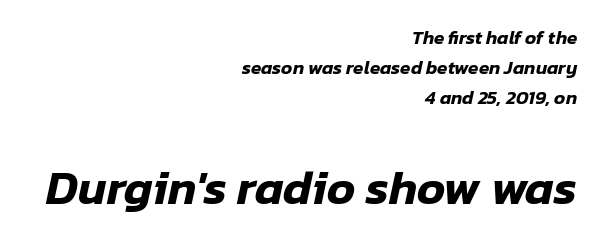
The image shows 48 px text type, italic (leaning right); set right-aligned, normal line spacing (1.58x), normal letter spacing, not underlined; the second (bottom) block is 2.53x larger; low stroke contrast and a medium x-height.
